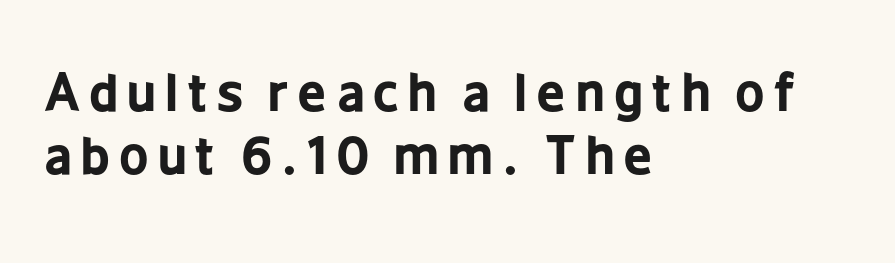
Anything drawn beneath the words? Only blank space. The lettering holds an erect, upright posture throughout. This sample has the flowing, uneven cadence of proportional lettering. A typesetter would label this face a sans. Caption: bold face, heavy strokes. Casual observation: everything's shoved over to the left.
